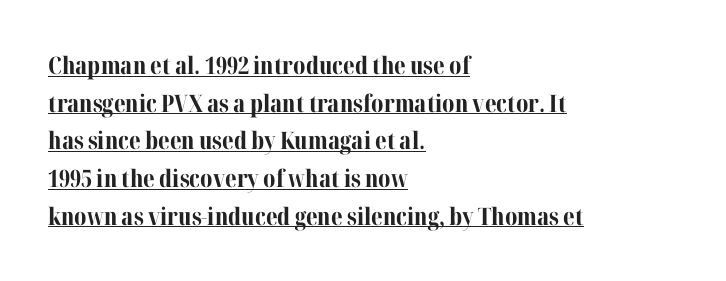
The image shows 24 px bold type, upright; set left-aligned, normal line spacing (1.57x), normal letter spacing, underlined.
